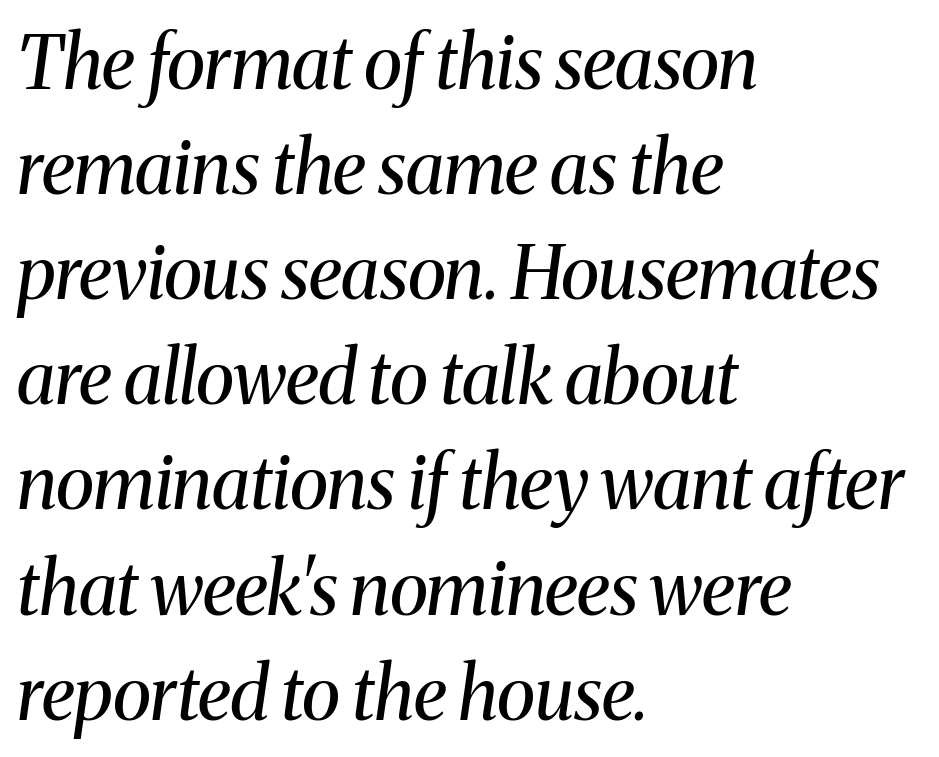
Varying glyph widths throughout — classic text-font behaviour. There is no visible air inserted between adjacent glyphs. Type without underlining. Notice how the passage keeps a crisp vertical edge on the left only.
